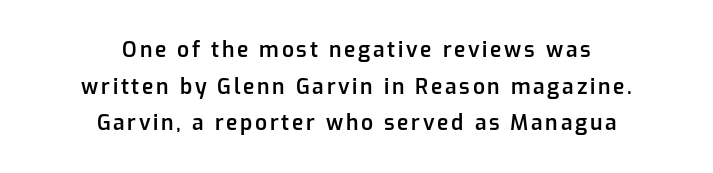
The image shows 21 px text type, upright; set centered, line spacing 1.74x, not underlined.
